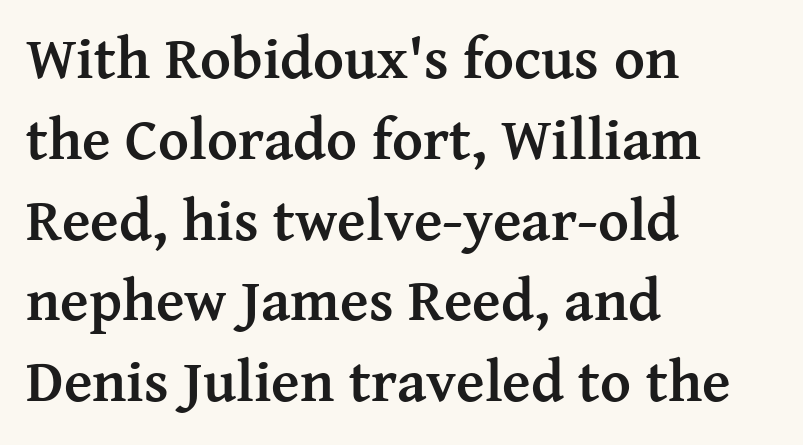
Q: Is the text bold? A: Yes.
Q: Is the text italic (slanted)? A: No, it is upright.
Q: Is the typeface a serif or a sans-serif typeface? A: Serif.
Q: Is the text underlined? A: No.
Q: How is the paragraph aligned? A: Left-aligned.
Q: Is the spacing between letters normal or unusually wide? A: Normal.
Q: Is the spacing between lines tight, normal or loose? A: Normal.
Q: Width (condensed, normal, or wide)? A: Normal.
Q: Stroke contrast? A: Medium.
Q: x-height? A: Medium.
Q: Monospaced? A: No.
